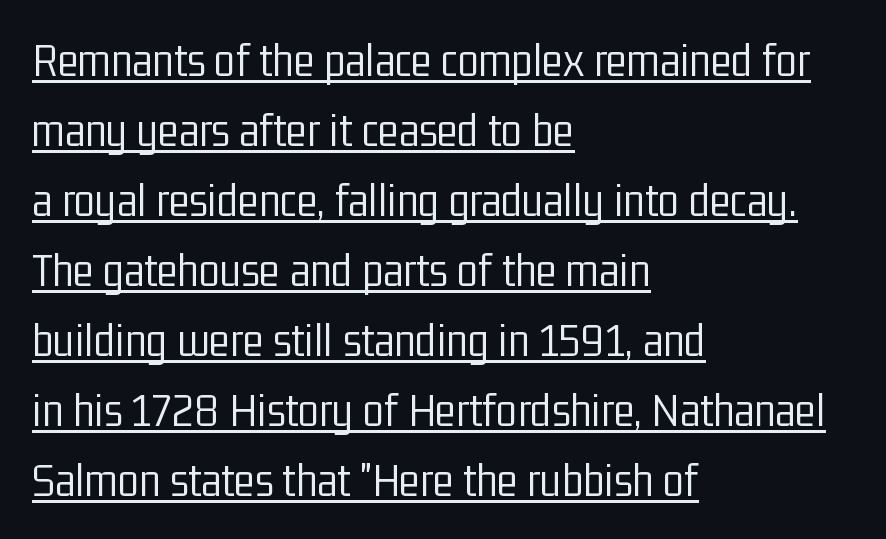
It's the straight-up-and-down kind of type. Is the letter spacing exaggerated? No — it looks like the ordinary default. If you measured baseline to baseline, you'd find a middling distance. Students, observe the line beneath the letters — that is underlining. The typesetting does not lean heavy: it is not bold.
